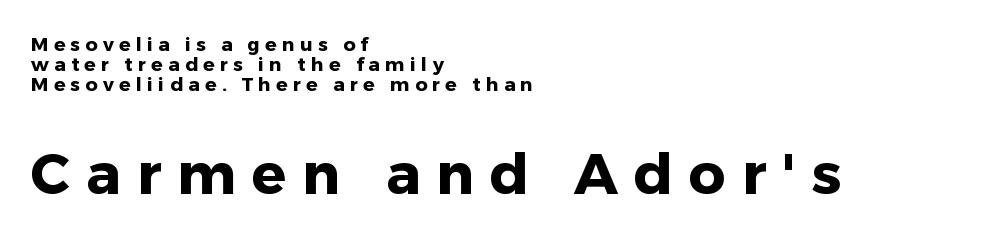
The image shows 57 px heavy sans-serif type, upright; set left-aligned, tight line spacing (1.04x), unusually wide letter spacing (+0.28 em), not underlined; the second (bottom) block is 3.0x larger; low stroke contrast and a medium x-height.
